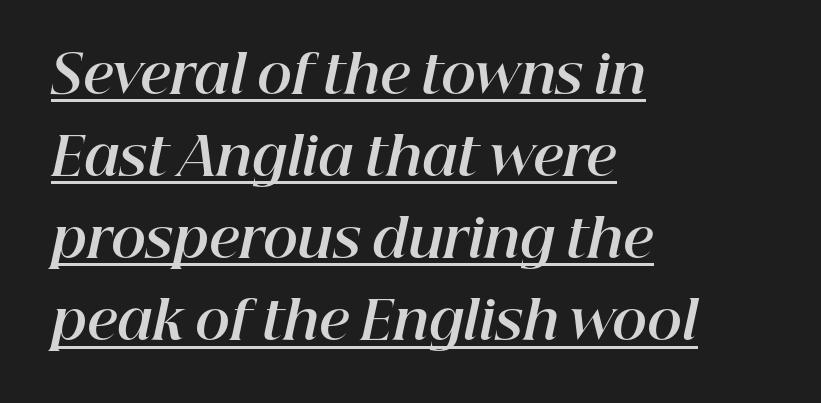
Q: Is the text bold? A: Yes.
Q: Is the text italic (slanted)? A: Yes, it leans right by about 12 degrees.
Q: Is the text underlined? A: Yes.
Q: How is the paragraph aligned? A: Left-aligned.
Q: Is the spacing between letters normal or unusually wide? A: Normal.
Q: Is the spacing between lines tight, normal or loose? A: Normal.
Q: Width (condensed, normal, or wide)? A: Normal.
Q: Stroke contrast? A: High.
Q: x-height? A: Medium.
Q: Monospaced? A: No.
